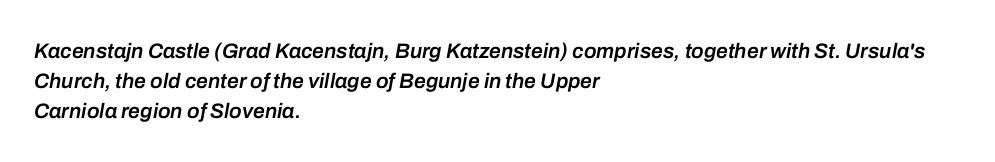
{"italic": "yes", "lean": "right", "slant_degrees": 10, "bold": "semi", "underline": "no", "align": "left", "line_spacing": "normal", "line_spacing_ratio": 1.43, "letter_spacing": "normal", "letter_spacing_em": 0.0, "glyph_px": 21}
